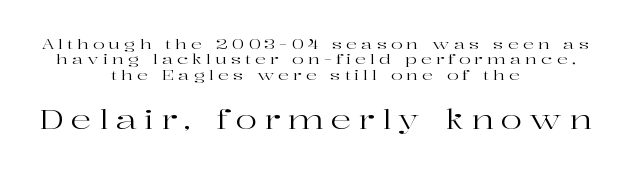
The image shows 26 px text type, upright; set centered, tight line spacing (1.1x), unusually wide letter spacing (+0.27 em), not underlined; the second (bottom) block is 1.86x larger.
